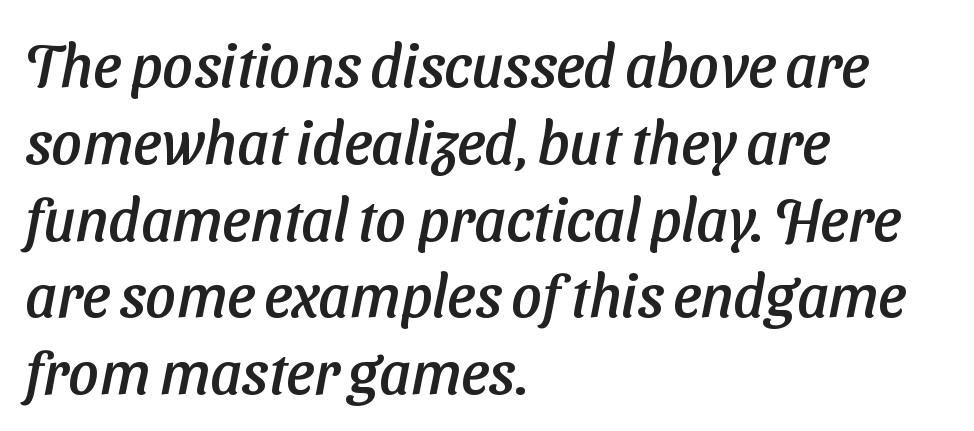
The image shows 60 px sans-serif type; set left-aligned, normal line spacing (1.28x), normal letter spacing, not underlined; low stroke contrast and a medium x-height.
